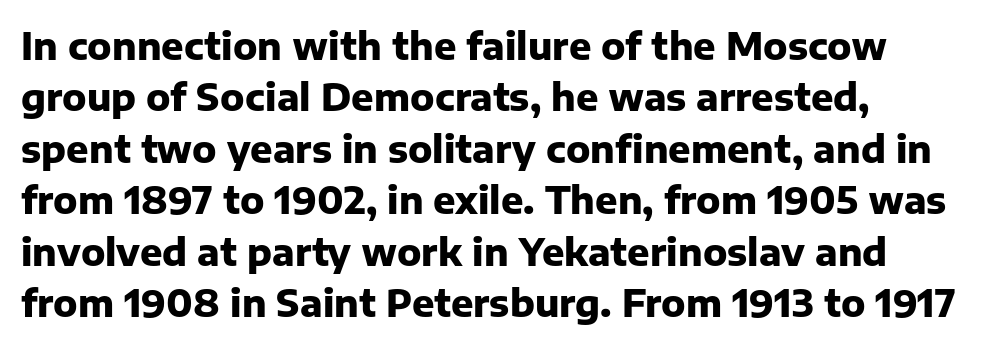
Spacing between characters is what you'd get straight out of the box. In terms of leading, this rendering sits right in the middle. Caption: multi-line text, flush left, ragged right. The type sits square on the baseline with zero lean.
